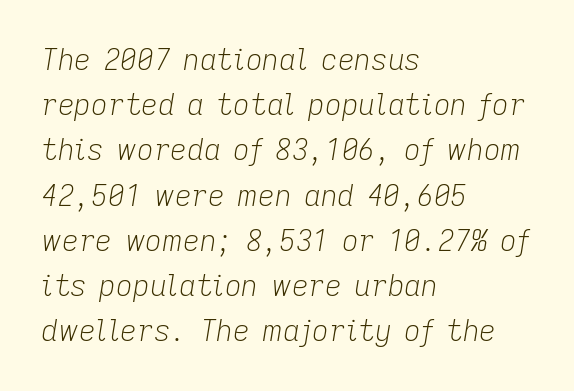
{"italic": "yes", "lean": "right", "slant_degrees": 9, "bold": "no", "weight": "light", "width": "normal", "stroke_contrast": "low", "x_height": "medium", "monospaced": "no", "underline": "no", "align": "left", "line_spacing": "normal", "line_spacing_ratio": 1.56, "letter_spacing": "normal", "letter_spacing_em": 0.0, "glyph_px": 29}
